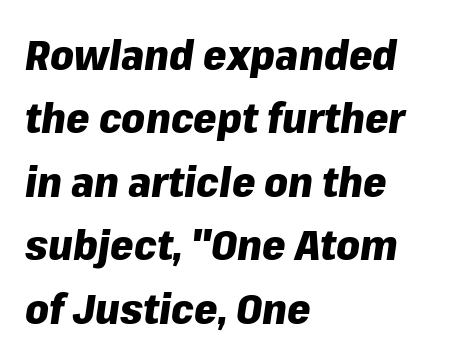
The rendering anchors every line to the left-hand side. Students, note that the glyphs here touch the page at normal intervals. Set as a true bold cut, around the 700 mark. The string is rendered with underlining switched off. Looking at the ascenders, they clearly lean.
